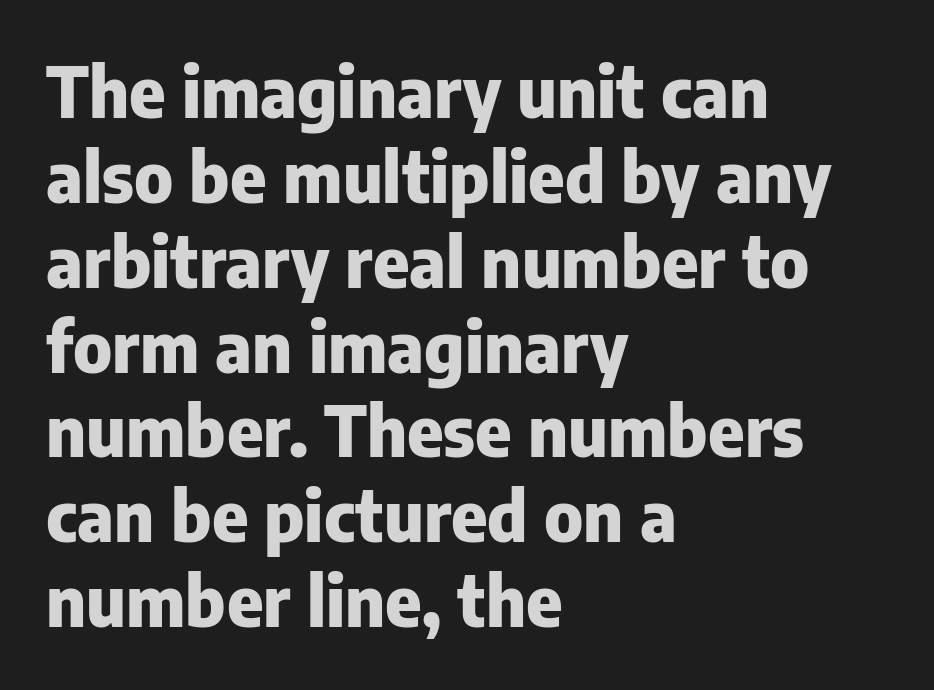
Q: Is the text bold? A: Yes.
Q: Is the text italic (slanted)? A: No, it is upright.
Q: Is the typeface a serif or a sans-serif typeface? A: Sans-serif.
Q: Is the text underlined? A: No.
Q: How is the paragraph aligned? A: Left-aligned.
Q: Is the spacing between letters normal or unusually wide? A: Normal.
Q: Width (condensed, normal, or wide)? A: Normal.
Q: Stroke contrast? A: Low.
Q: x-height? A: Medium.
Q: Monospaced? A: No.
